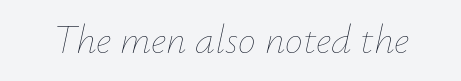
{"italic": "yes", "lean": "right", "slant_degrees": 12, "bold": "no", "weight": "thin", "width": "normal", "stroke_contrast": "low", "x_height": "small", "monospaced": "no", "underline": "no", "letter_spacing": "normal", "letter_spacing_em": 0.0, "glyph_px": 40}
